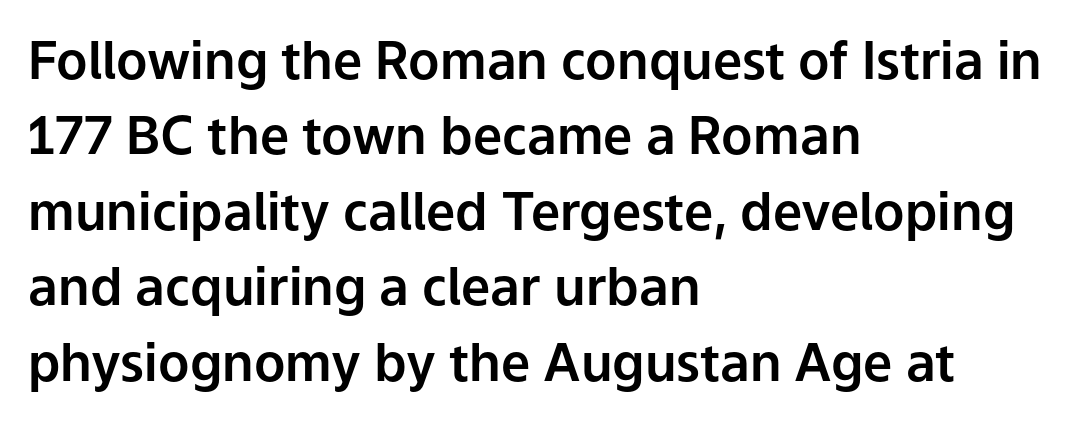
The passage shown stacks its lines at a standard gap. A typesetter would call this proportional, since set widths differ per character. A roman cut, with each character standing at attention. Only glyphs here, with clear space below each row.
